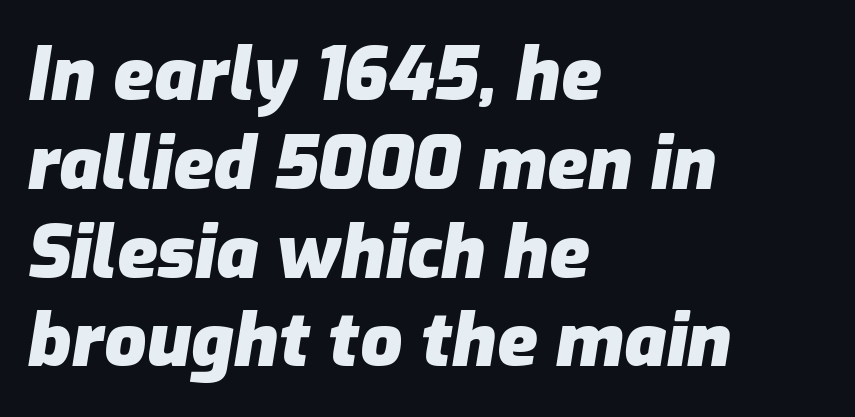
The image shows 74 px heavy type, italic (leaning right); set left-aligned, line spacing 1.2x, normal letter spacing, not underlined; low stroke contrast and a medium x-height.
